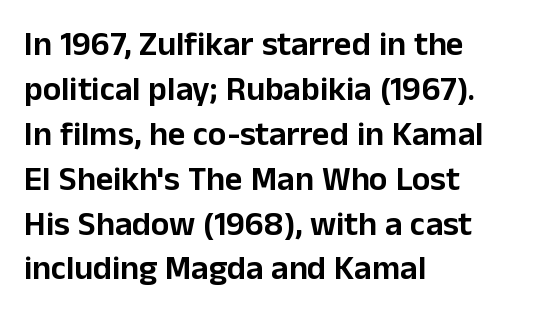
The image shows 34 px sans-serif type, upright; set left-aligned, normal line spacing (1.32x), normal letter spacing, not underlined; low stroke contrast and a medium x-height.
